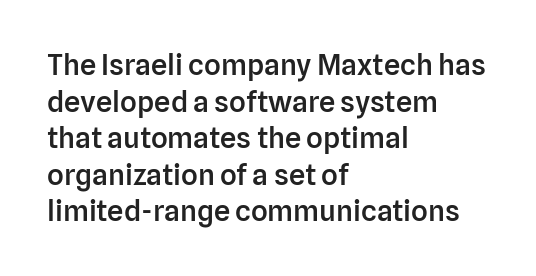
Unmarked baselines from the first word to the last. You could not count columns in this text — the font is proportionally spaced. The rendering shows plain stroke endings on the letterforms — a sans-serif design. Students, observe: this is what conventionally led text looks like. Every stem runs plumb, perpendicular to the baseline.
